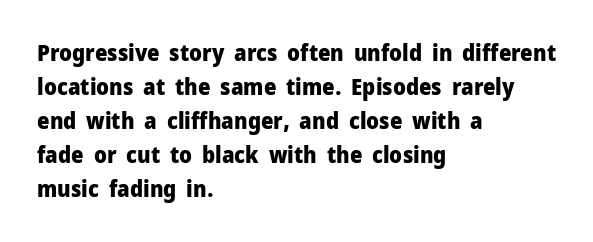
Underline: absent. Default kerning and tracking; the words read as compact shapes. Successive baselines arrive at the customary interval. You can tell it's not italic because the verticals are truly vertical. One-word summary of the alignment: left. These lines carry a lot of weight — the face is fully bold.
